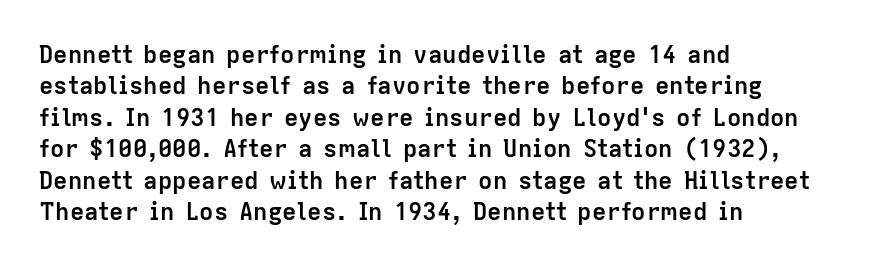
Q: Is the text bold? A: Yes.
Q: Is the text italic (slanted)? A: No, it is upright.
Q: Is the text underlined? A: No.
Q: How is the paragraph aligned? A: Left-aligned.
Q: Is the spacing between letters normal or unusually wide? A: Normal.
Q: Is the spacing between lines tight, normal or loose? A: Normal.
